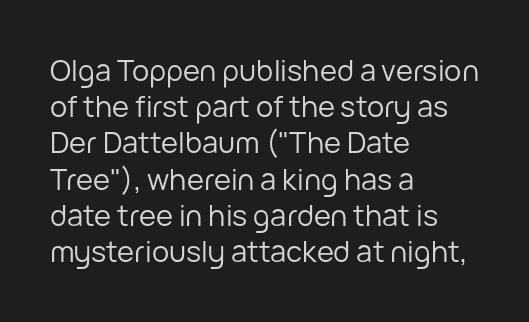
The passage shown is not bold in any degree. This rendering features lettering with no underline. Tall strokes in this sample are plumb rather than angled. Alignment: flush left. Notice how descenders clear the ascenders below comfortably — that's standard leading.
